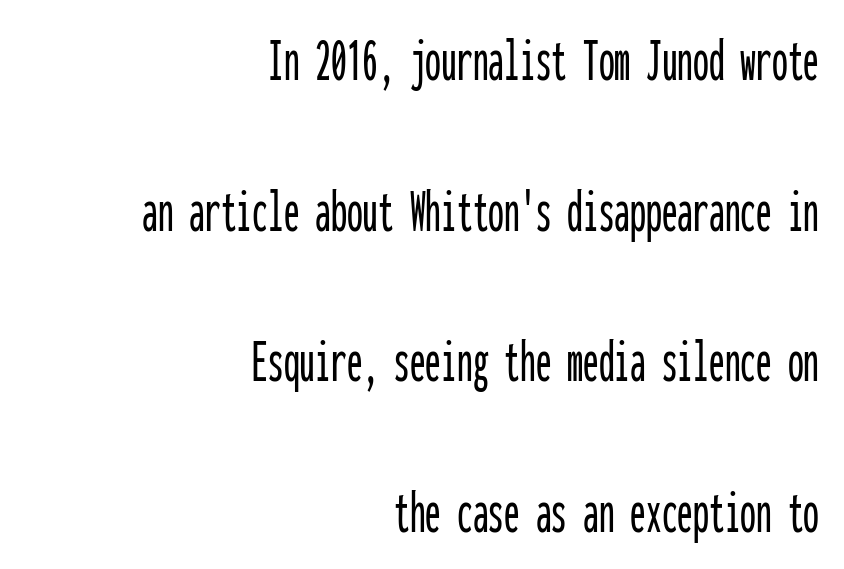
Nothing sits at the stroke ends, so this counts as sans-serif. Loosely led — the rows are spread out. The paragraph has a hard right edge and a soft left edge. Spacing verdict: monospaced, one width for all characters. The words here are not underlined. You can tell it's not italic because the verticals are truly vertical.
